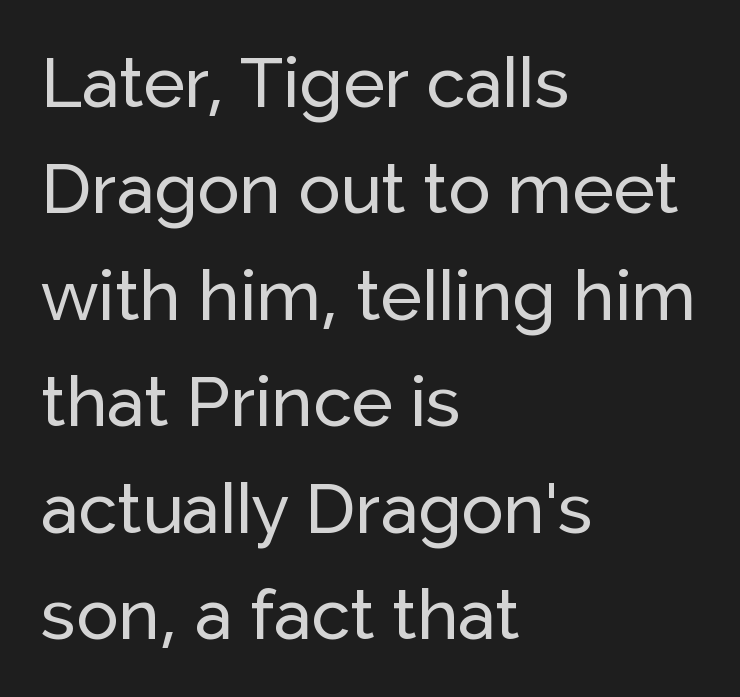
The image shows 70 px sans-serif type, upright; set left-aligned, normal line spacing (1.52x), normal letter spacing, not underlined; low stroke contrast and a medium x-height.
